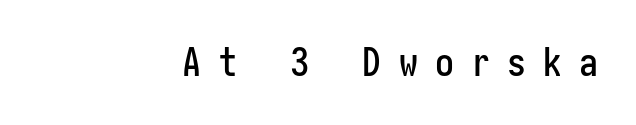
Plain, unruled lines of type. Italic: no, the glyphs are upright roman. Note: no serifs on the glyphs. These lines are set flush right with a ragged left edge. The type is letterspaced generously, with wide tracking.
